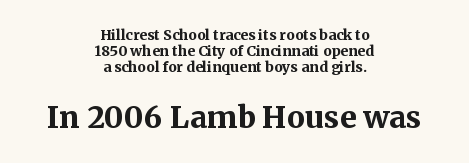
Q: Is the text bold? A: Yes.
Q: Is the text italic (slanted)? A: No, it is upright.
Q: Is the typeface a serif or a sans-serif typeface? A: Serif.
Q: Is the text underlined? A: No.
Q: How is the paragraph aligned? A: Centered.
Q: Is the spacing between letters normal or unusually wide? A: Normal.
Q: Is the spacing between lines tight, normal or loose? A: Tight.
Q: Which block of text is set in a larger size, the first (top) or the second (bottom)? A: The second (bottom) one.
Q: Width (condensed, normal, or wide)? A: Normal.
Q: Stroke contrast? A: Medium.
Q: x-height? A: Medium.
Q: Monospaced? A: No.
